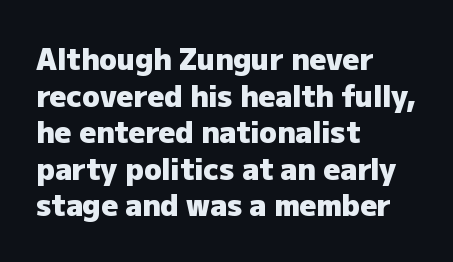
{"serif": "no", "italic": "no", "bold": "yes", "weight": "heavy", "width": "normal", "stroke_contrast": "low", "x_height": "medium", "monospaced": "no", "underline": "no", "align": "left", "line_spacing": "normal", "line_spacing_ratio": 1.26, "letter_spacing": "normal", "letter_spacing_em": 0.0, "glyph_px": 29}
